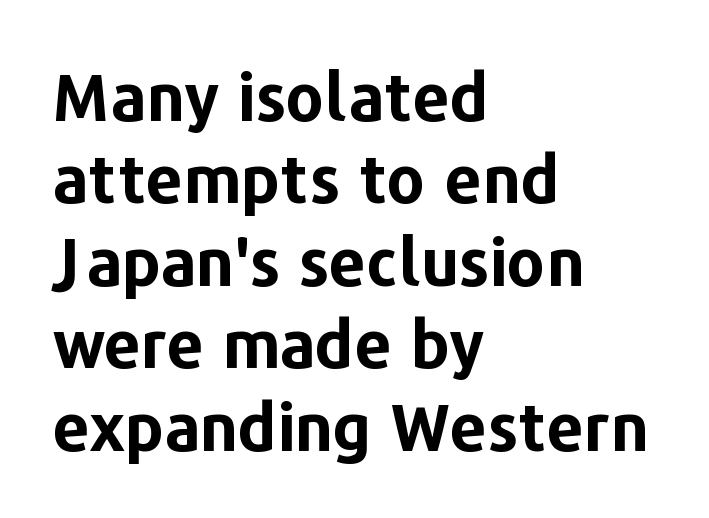
Q: Is the text bold? A: Yes.
Q: Is the text italic (slanted)? A: No, it is upright.
Q: Is the typeface a serif or a sans-serif typeface? A: Sans-serif.
Q: Is the text underlined? A: No.
Q: How is the paragraph aligned? A: Left-aligned.
Q: Is the spacing between letters normal or unusually wide? A: Normal.
Q: Is the spacing between lines tight, normal or loose? A: Normal.
Q: Width (condensed, normal, or wide)? A: Normal.
Q: Stroke contrast? A: Low.
Q: x-height? A: Medium.
Q: Monospaced? A: No.
